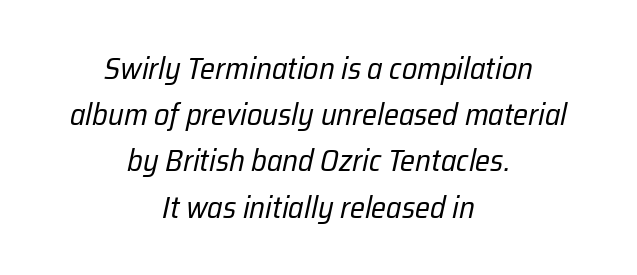
The image shows 31 px regular-weight, condensed type, italic (leaning right); set centered, normal line spacing (1.49x), normal letter spacing, not underlined; low stroke contrast and a medium x-height.
